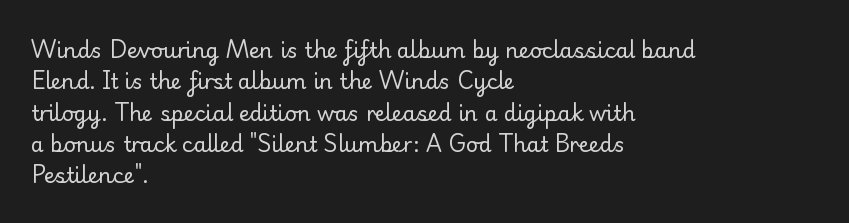
Ordinary non-slanted type is in use. Honestly, the row spacing looks completely unremarkable. These lines keep a tight, regular rhythm from letter to letter. These lines stack with their left ends in a neat column.
